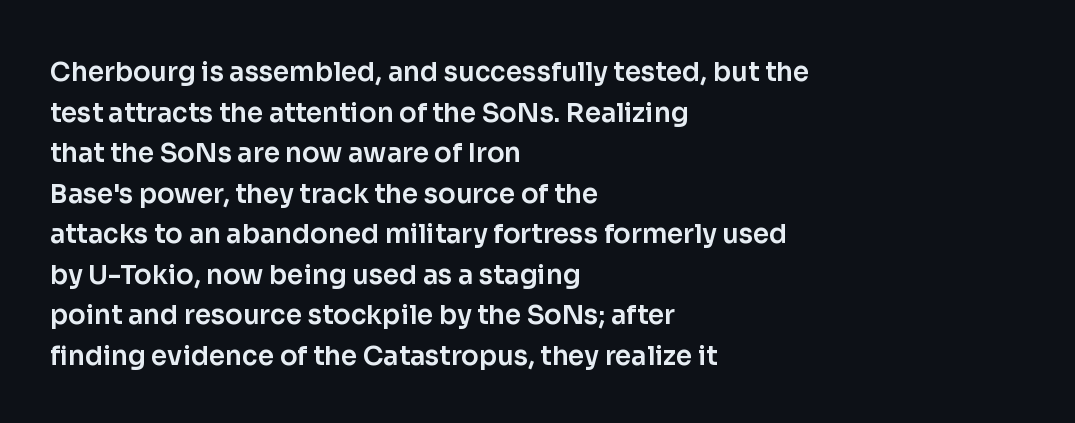
Q: Is the text italic (slanted)? A: No, it is upright.
Q: Is the text underlined? A: No.
Q: How is the paragraph aligned? A: Left-aligned.
Q: Is the spacing between letters normal or unusually wide? A: Normal.
Q: Is the spacing between lines tight, normal or loose? A: Normal.
